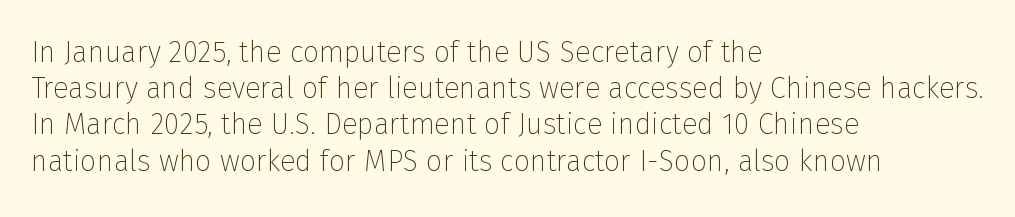
Q: Is the text bold? A: No.
Q: Is the text italic (slanted)? A: No, it is upright.
Q: Is the typeface a serif or a sans-serif typeface? A: Sans-serif.
Q: Is the text underlined? A: No.
Q: How is the paragraph aligned? A: Left-aligned.
Q: Is the spacing between letters normal or unusually wide? A: Normal.
Q: Is the spacing between lines tight, normal or loose? A: Normal.
Q: Width (condensed, normal, or wide)? A: Normal.
Q: Stroke contrast? A: Low.
Q: x-height? A: Medium.
Q: Monospaced? A: No.
